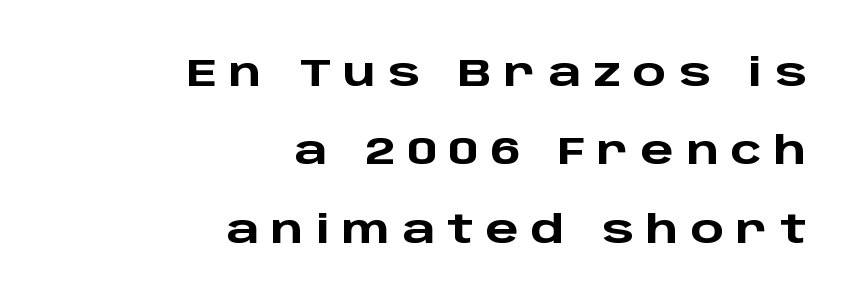
{"serif": "no", "italic": "no", "bold": "yes", "weight": "heavy", "width": "wide", "stroke_contrast": "low", "x_height": "large", "monospaced": "no", "underline": "no", "align": "right", "line_spacing": "loose", "line_spacing_ratio": 2.01, "letter_spacing": "wide", "letter_spacing_em": 0.31, "glyph_px": 39}
